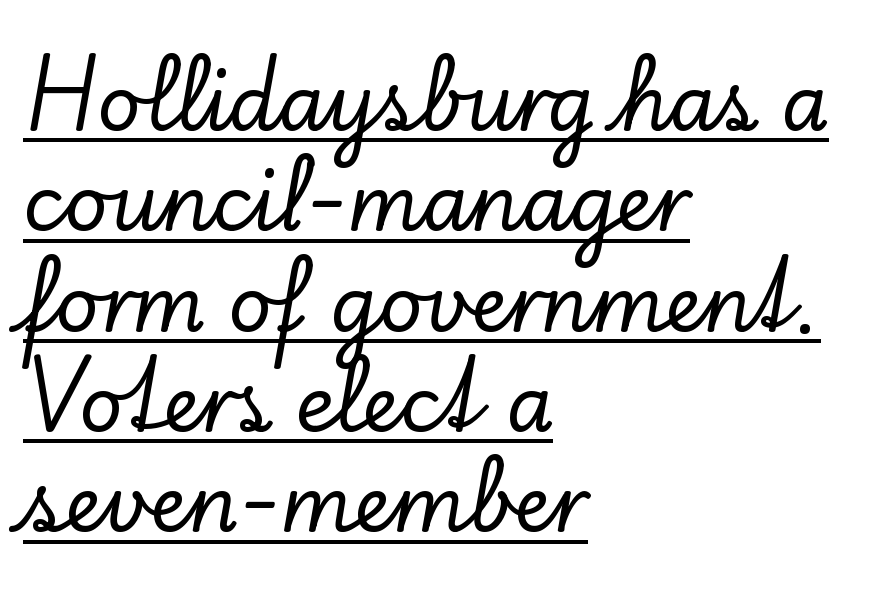
Q: Is the text italic (slanted)? A: Yes.
Q: Is the typeface a serif or a sans-serif typeface? A: Serif.
Q: Is the text underlined? A: Yes.
Q: How is the paragraph aligned? A: Left-aligned.
Q: Is the spacing between letters normal or unusually wide? A: Normal.
Q: Is the spacing between lines tight, normal or loose? A: Normal.
Q: Width (condensed, normal, or wide)? A: Normal.
Q: Stroke contrast? A: Low.
Q: x-height? A: Small.
Q: Monospaced? A: No.
